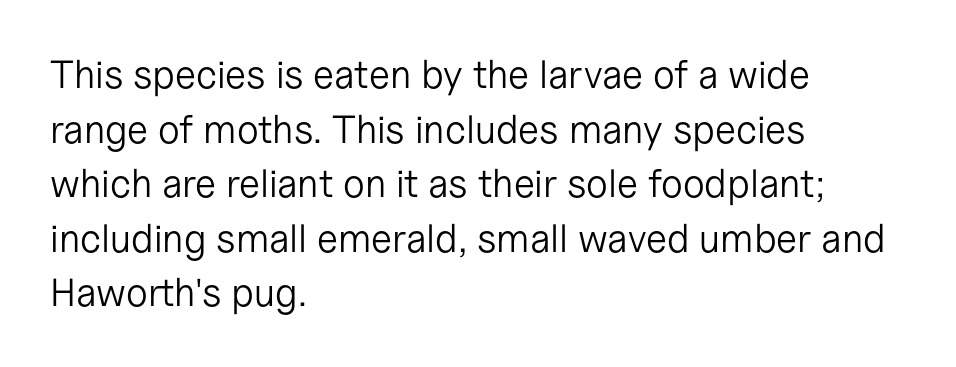
The line texture is even and compact thanks to regular tracking. Quick note: underline off. Does the type have serifs? No, each stem ends abruptly. Varying glyph widths throughout — classic text-font behaviour. The letters stand straight up with perfectly vertical stems.
